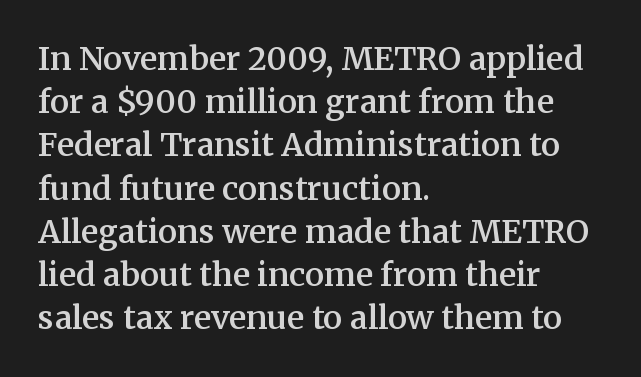
A typesetter would call this leading conventional body-copy spacing. Spacing verdict: proportional, widths tailored to each character. Descenders are the only things crossing below the line. Leftover space on each line is placed entirely after the last word. The type sits square on the baseline with zero lean. These lines are composed in type with serifs.
